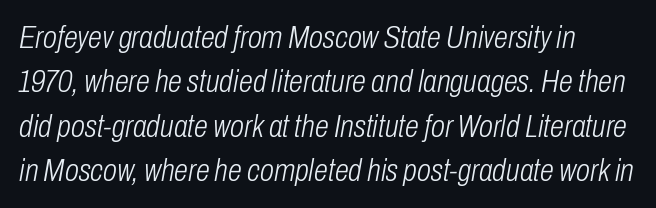
{"italic": "yes", "lean": "right", "slant_degrees": 10, "bold": "no", "weight": "light", "width": "condensed", "stroke_contrast": "low", "x_height": "medium", "monospaced": "no", "underline": "no", "line_spacing": "normal", "line_spacing_ratio": 1.39, "letter_spacing": "normal", "letter_spacing_em": 0.0, "glyph_px": 32}
